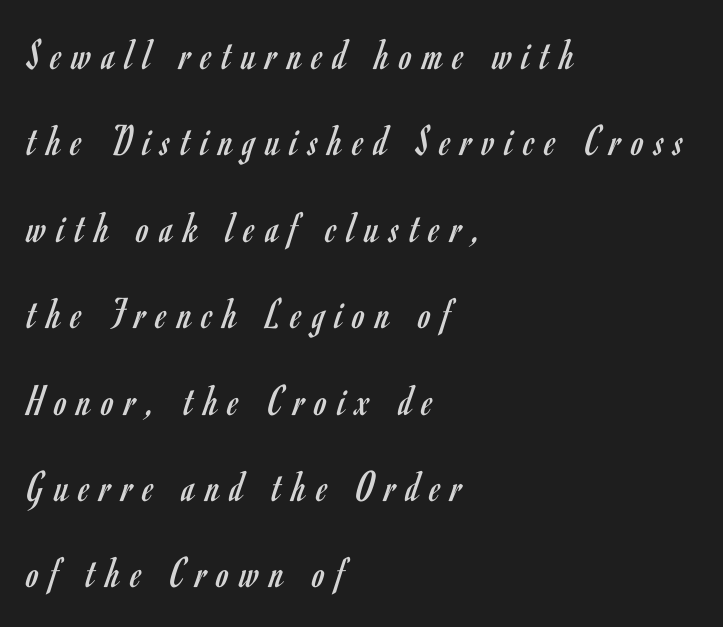
Q: Is the text bold? A: No.
Q: Is the text italic (slanted)? A: Yes.
Q: Is the typeface a serif or a sans-serif typeface? A: Sans-serif.
Q: Is the text underlined? A: No.
Q: How is the paragraph aligned? A: Left-aligned.
Q: Is the spacing between letters normal or unusually wide? A: Unusually wide.
Q: Is the spacing between lines tight, normal or loose? A: Loose.
Q: Width (condensed, normal, or wide)? A: Condensed.
Q: Stroke contrast? A: Low.
Q: x-height? A: Small.
Q: Monospaced? A: No.
